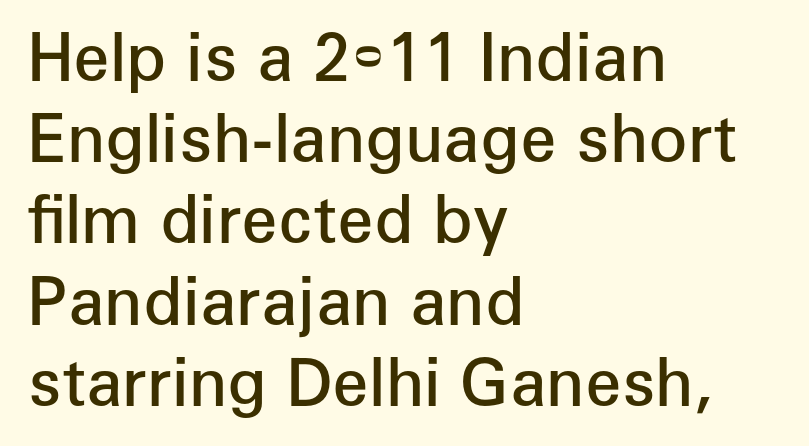
One-word summary of the alignment: left. The letters sit at their default tracking, neither squeezed nor spread. I'd call this a sans setting — the letters go barefoot. Whoever set this chose a conventional vertical rhythm. Bold? Not quite — semibold, heavier than regular but stopping short. Characters remain perfectly vertical along every line.
